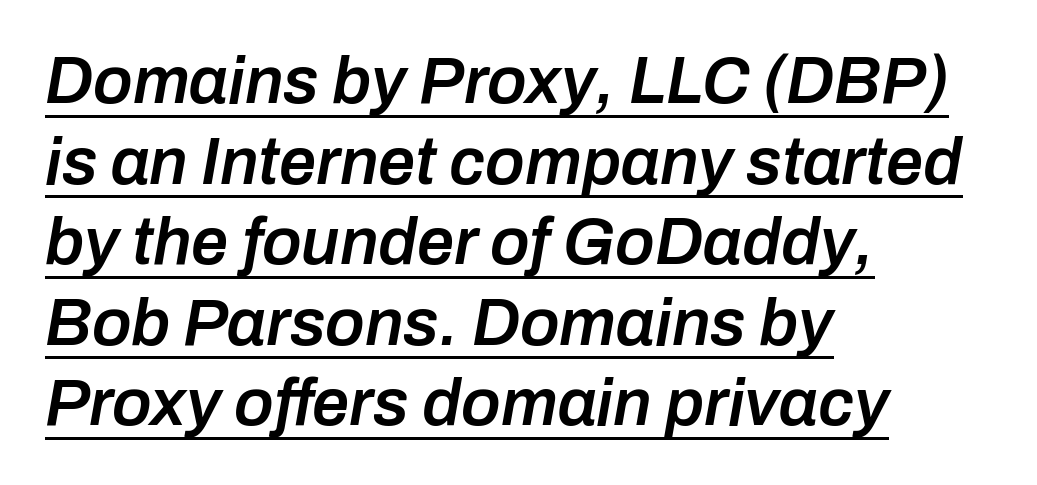
Note the varied advance widths — an 'i' is clearly narrower than an 'm'. Characters are canted at an angle relative to the baseline's perpendicular. Moderately thickened strokes mark this as semibold type. You could call the tracking neutral — neither tight nor loose. Beneath each row of characters lies a ruled line. In CSS terms this would be text-align: left.
